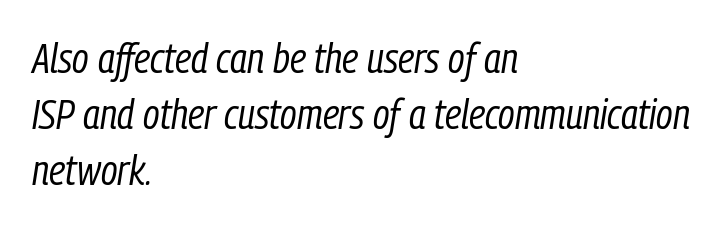
Has an underline been added? It has not. You could call the tracking neutral — neither tight nor loose. Each line starts at the same left margin while the right side varies. Ink coverage per letter is moderate at most.
